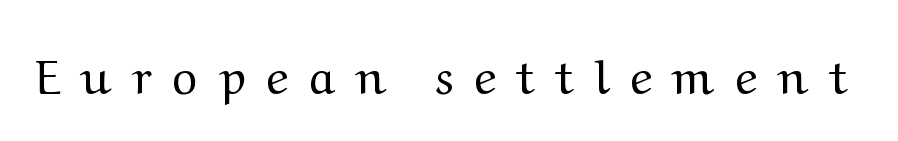
Q: Is the text bold? A: No.
Q: Is the text italic (slanted)? A: No, it is upright.
Q: Is the typeface a serif or a sans-serif typeface? A: Serif.
Q: Is the text underlined? A: No.
Q: Is the spacing between letters normal or unusually wide? A: Unusually wide.
Q: Width (condensed, normal, or wide)? A: Wide.
Q: Stroke contrast? A: Medium.
Q: x-height? A: Medium.
Q: Monospaced? A: No.
